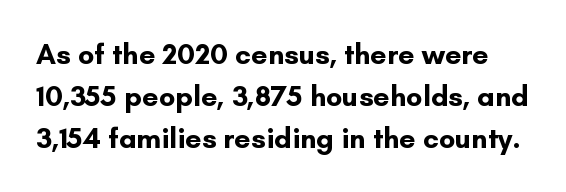
Q: Is the text bold? A: Yes.
Q: Is the text italic (slanted)? A: No, it is upright.
Q: Is the typeface a serif or a sans-serif typeface? A: Sans-serif.
Q: Is the text underlined? A: No.
Q: Is the spacing between letters normal or unusually wide? A: Normal.
Q: Is the spacing between lines tight, normal or loose? A: Normal.
Q: Width (condensed, normal, or wide)? A: Normal.
Q: Stroke contrast? A: Low.
Q: x-height? A: Small.
Q: Monospaced? A: No.
